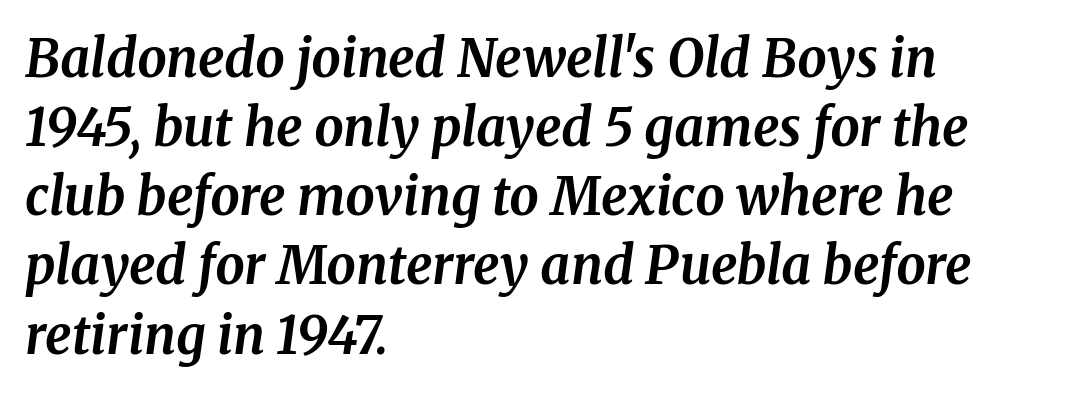
The image shows 52 px bold serif type, italic (leaning right); set left-aligned, normal line spacing (1.33x), normal letter spacing, not underlined; medium stroke contrast and a medium x-height.
